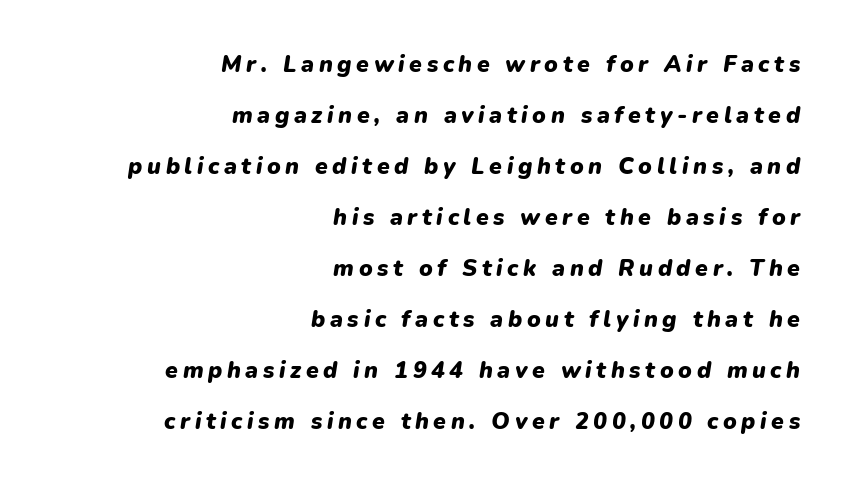
Q: Is the text bold? A: Yes.
Q: Is the text italic (slanted)? A: Yes, it leans right by about 9 degrees.
Q: Is the text underlined? A: No.
Q: How is the paragraph aligned? A: Right-aligned.
Q: Is the spacing between letters normal or unusually wide? A: Unusually wide.
Q: Is the spacing between lines tight, normal or loose? A: Loose.
